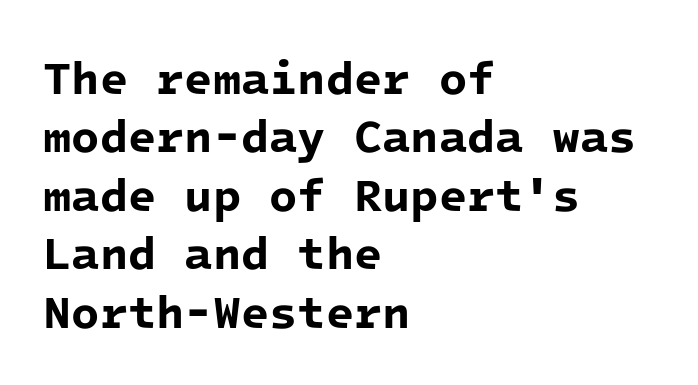
The letters march in equal steps, a hallmark of fixed-pitch type. What weight is shown? A full bold with thick strokes. How would I describe the line gaps? Plain and ordinary. In CSS terms this would be text-align: left. Grotesque or geometric, the face here clearly has no serifs. Bare-footed words on every line.
